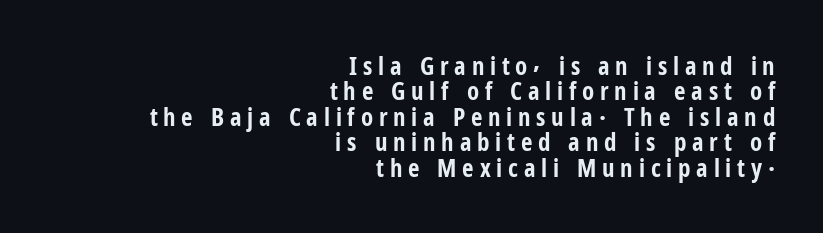
Q: Is the text bold? A: Yes.
Q: Is the text italic (slanted)? A: No, it is upright.
Q: Is the text underlined? A: No.
Q: How is the paragraph aligned? A: Right-aligned.
Q: Is the spacing between letters normal or unusually wide? A: Unusually wide.
Q: Is the spacing between lines tight, normal or loose? A: Tight.
